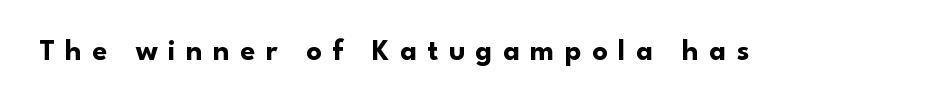
Does the weight exceed regular? Yes, all the way to bold. Nobody drew a line under any word here. Stroke terminals: plain, sans-serif. Italic? Not at all — the glyphs are vertical. Here the glyphs are tracked loosely, breaking word shapes into spaced letters.
